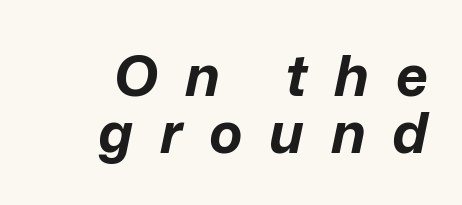
Plain, unruled lines of type. Which margin do the lines hug? The right one — the left edge is uneven. Tracking here is generous; glyphs stand well apart from one another. The text carries the slant typical of an italic or oblique font. Horizontal bands of white between lines are thin slivers. Weight: bold.
